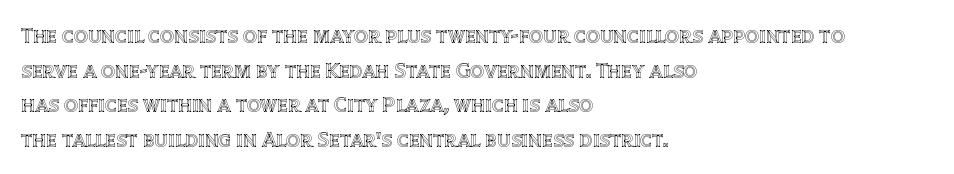
The setting favours the left margin, as ordinary paragraphs usually do. The letters stand straight up with perfectly vertical stems. Baseline-to-baseline distance is the conventional proportion of letter height. Beneath every word, the page is bare. Is the letter spacing exaggerated? No — it looks like the ordinary default.
